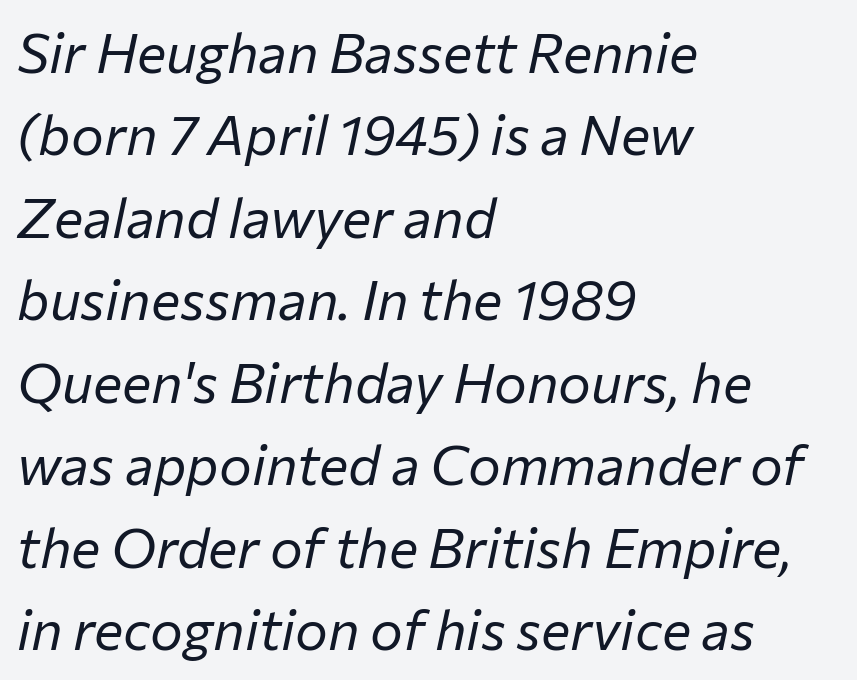
{"italic": "yes", "lean": "right", "slant_degrees": 12, "bold": "no", "weight": "regular", "width": "normal", "stroke_contrast": "low", "x_height": "medium", "monospaced": "no", "underline": "no", "align": "left", "line_spacing": "normal", "line_spacing_ratio": 1.5, "letter_spacing": "normal", "letter_spacing_em": 0.0, "glyph_px": 55}
